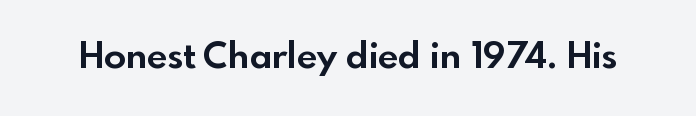
Are there feet on the stems? There aren't — it's a sans. The type sits square on the baseline with zero lean. Compared with an ordinary text face, these strokes are far heavier — a full bold. Words float on clear page, feet unadorned. Here the designer chose a conventional face with non-uniform glyph widths. The line texture is even and compact thanks to regular tracking.
